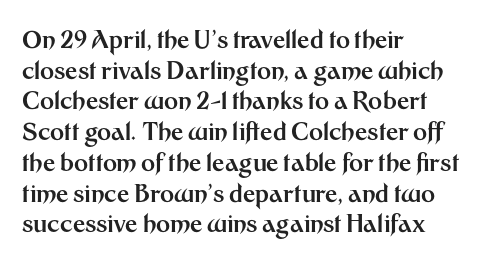
Q: Is the text bold? A: Yes.
Q: Is the text italic (slanted)? A: No, it is upright.
Q: Is the text underlined? A: No.
Q: How is the paragraph aligned? A: Left-aligned.
Q: Is the spacing between letters normal or unusually wide? A: Normal.
Q: Is the spacing between lines tight, normal or loose? A: Normal.
